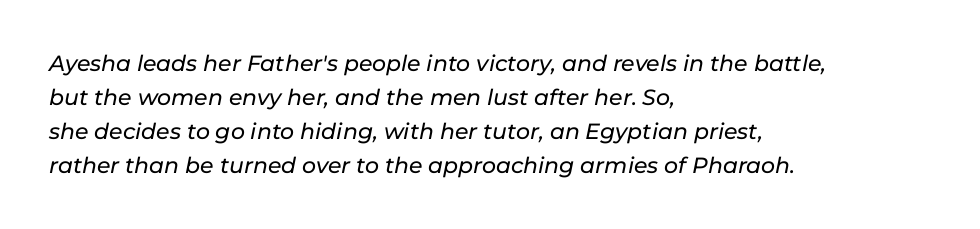
Plain, unruled lines of type. Posture: slanted. The face used here is rendered with its standard letterfit. Each line starts at the same left margin while the right side varies. These lines sit exactly where default settings would place them.
